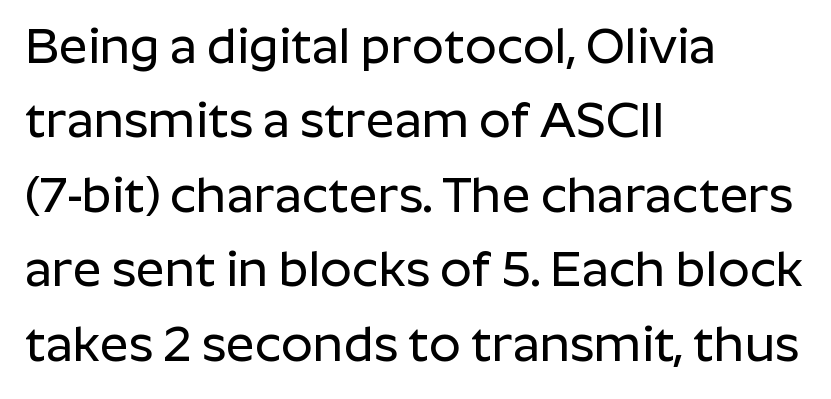
Q: Is the text italic (slanted)? A: No, it is upright.
Q: Is the typeface a serif or a sans-serif typeface? A: Sans-serif.
Q: Is the text underlined? A: No.
Q: How is the paragraph aligned? A: Left-aligned.
Q: Is the spacing between letters normal or unusually wide? A: Normal.
Q: Is the spacing between lines tight, normal or loose? A: Normal.
Q: Width (condensed, normal, or wide)? A: Normal.
Q: Stroke contrast? A: Low.
Q: x-height? A: Medium.
Q: Monospaced? A: No.
